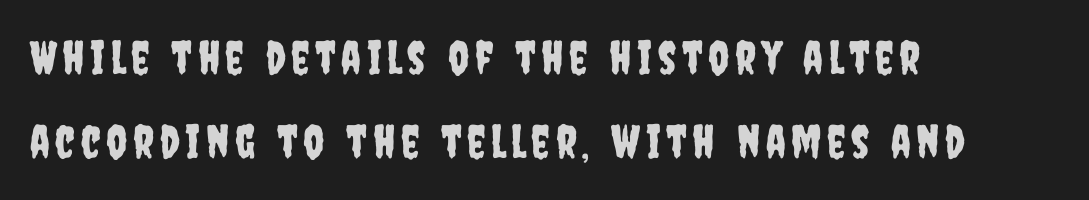
If you drew a ruler down the left edge, every line would touch it. I'd call this a sans setting — the letters go barefoot. The foot of each line stays bare and open. The lettering stays uniformly vertical, giving the passage a roman look. The passage shown is typed in a proportional face where columns would drift.
